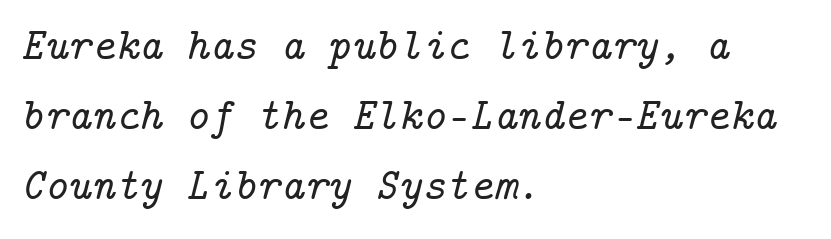
The image shows 45 px serif type, italic (leaning right); set left-aligned, normal line spacing (1.56x), normal letter spacing, not underlined; low stroke contrast and a medium x-height.
